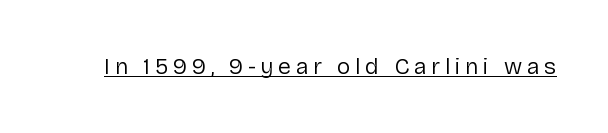
Q: Is the text bold? A: No.
Q: Is the text italic (slanted)? A: No, it is upright.
Q: Is the text underlined? A: Yes.
Q: Is the spacing between letters normal or unusually wide? A: Unusually wide.
